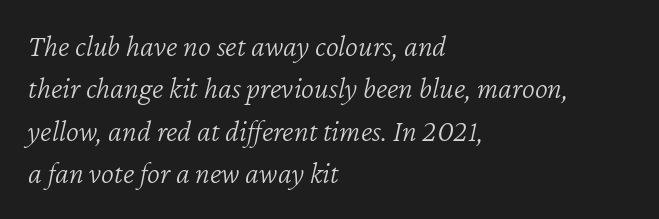
Yep, that's italic — everything's leaning. Underlining? Definitely not there. The cut favours lightness, reaching ordinary text weight at its darkest. Is this a fixed-width face? No — the glyphs have proportional, varying widths. This sample is left-justified, so line endings fall wherever the words run out.
